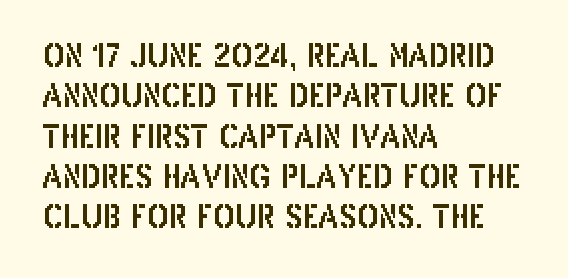
{"serif": "no", "italic": "no", "width": "condensed", "stroke_contrast": "low", "x_height": "large", "monospaced": "no", "underline": "no", "align": "left", "line_spacing": "normal", "line_spacing_ratio": 1.26, "letter_spacing": "normal", "letter_spacing_em": 0.0, "glyph_px": 32}
